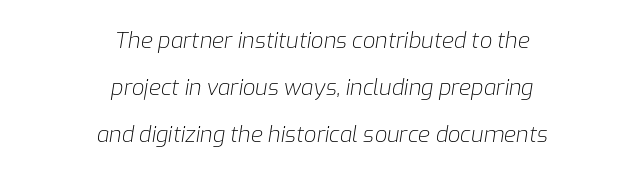
Letters rest on an invisible, unmarked baseline. Each word holds together tightly as a unit, with standard inter-letter gaps. The rendering uses a large line-height, opening up the rows. No letter is thick-stroked: the sample isn't bold. Visually the block forms a symmetrical silhouette, jagged on both flanks.
